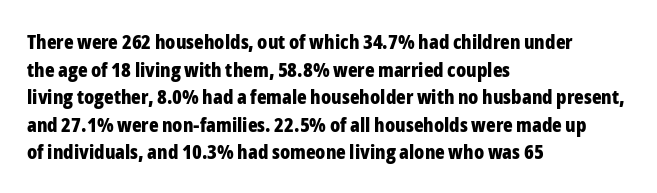
Q: Is the text bold? A: Yes.
Q: Is the text italic (slanted)? A: No, it is upright.
Q: Is the text underlined? A: No.
Q: How is the paragraph aligned? A: Left-aligned.
Q: Is the spacing between letters normal or unusually wide? A: Normal.
Q: Is the spacing between lines tight, normal or loose? A: Normal.
